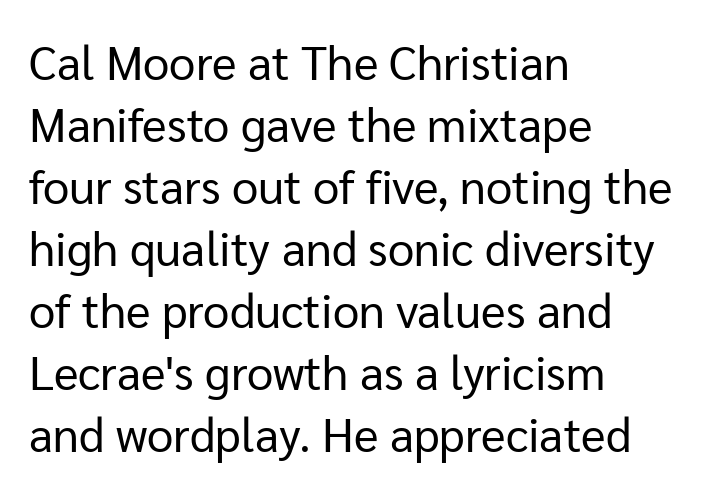
The image shows 47 px regular-weight sans-serif type, upright; set left-aligned, normal line spacing (1.32x), normal letter spacing, not underlined; low stroke contrast and a medium x-height.
